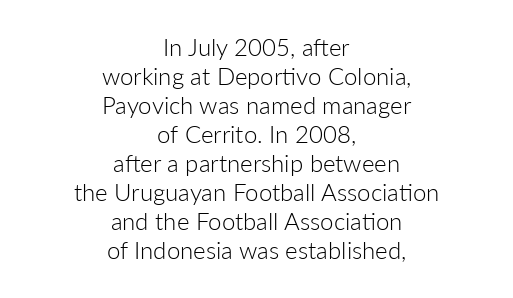
The image shows 24 px text type, upright; set centered, line spacing 1.21x, normal letter spacing, not underlined.
